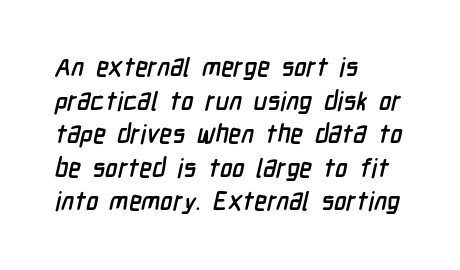
The image shows 26 px text type; set left-aligned, normal line spacing (1.29x), normal letter spacing, not underlined.
